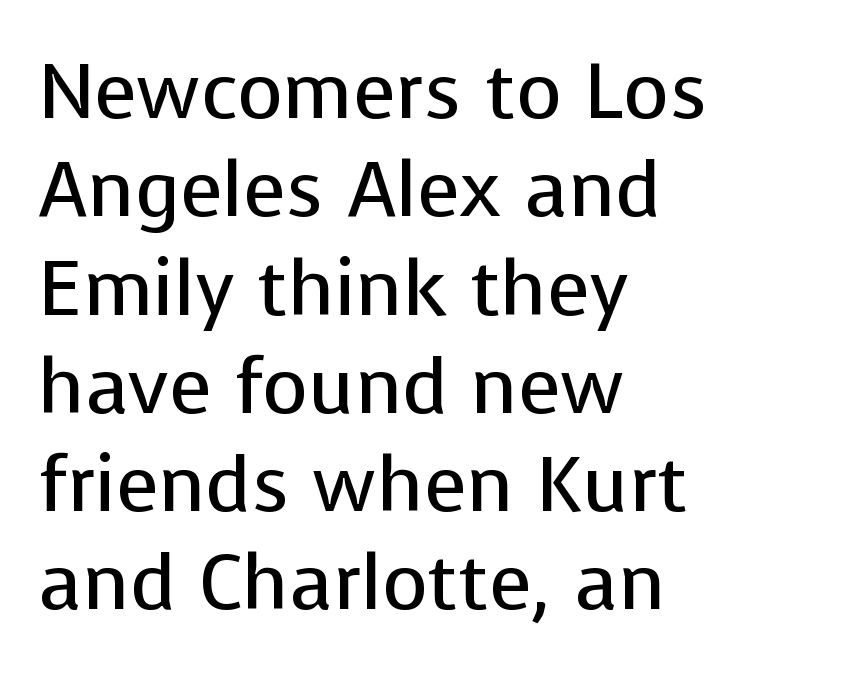
{"serif": "no", "italic": "no", "bold": "no", "weight": "regular", "width": "normal", "stroke_contrast": "low", "x_height": "medium", "monospaced": "no", "underline": "no", "align": "left", "line_spacing": "normal", "line_spacing_ratio": 1.26, "letter_spacing": "normal", "letter_spacing_em": 0.0, "glyph_px": 78}
